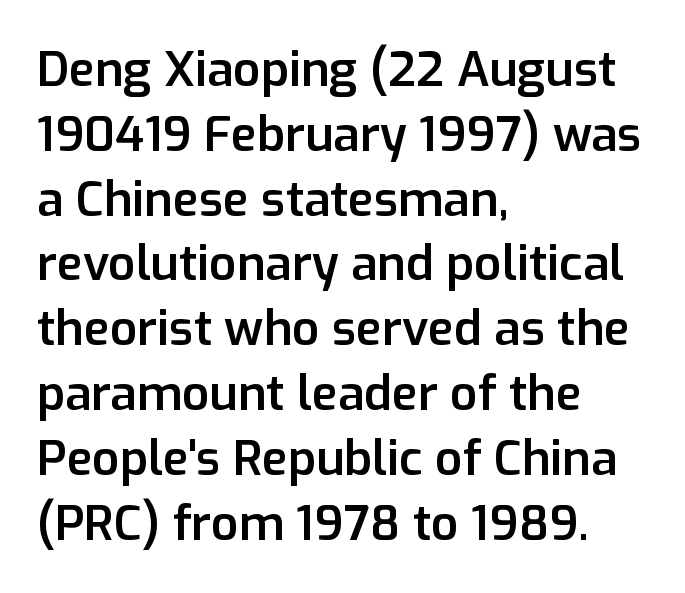
The image shows 48 px semibold sans-serif type, upright; set left-aligned, normal line spacing (1.35x), normal letter spacing, not underlined; low stroke contrast and a medium x-height.
